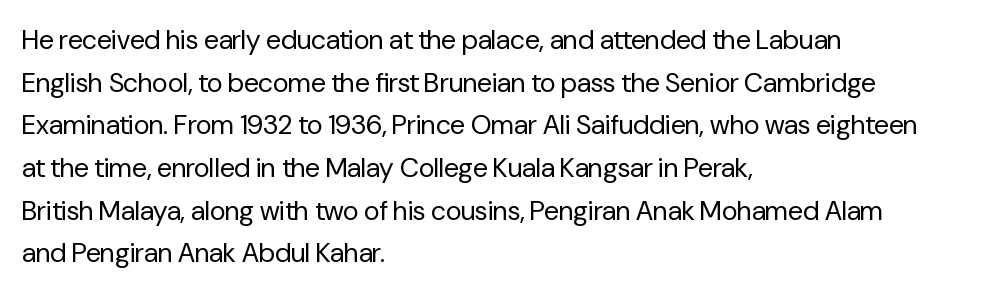
{"italic": "no", "bold": "no", "underline": "no", "align": "left", "line_spacing": "normal", "line_spacing_ratio": 1.58, "letter_spacing": "normal", "letter_spacing_em": 0.0, "glyph_px": 27}
